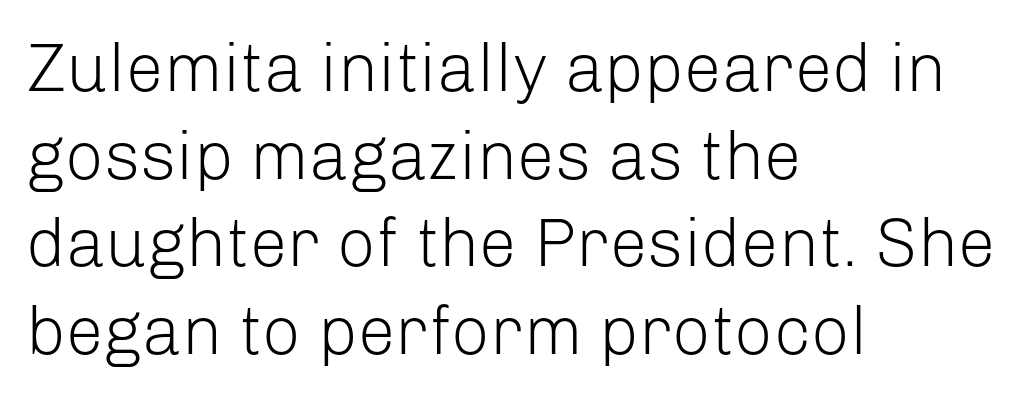
The image shows 68 px light sans-serif type, upright; set left-aligned, normal line spacing (1.29x), normal letter spacing, not underlined; low stroke contrast and a medium x-height.
